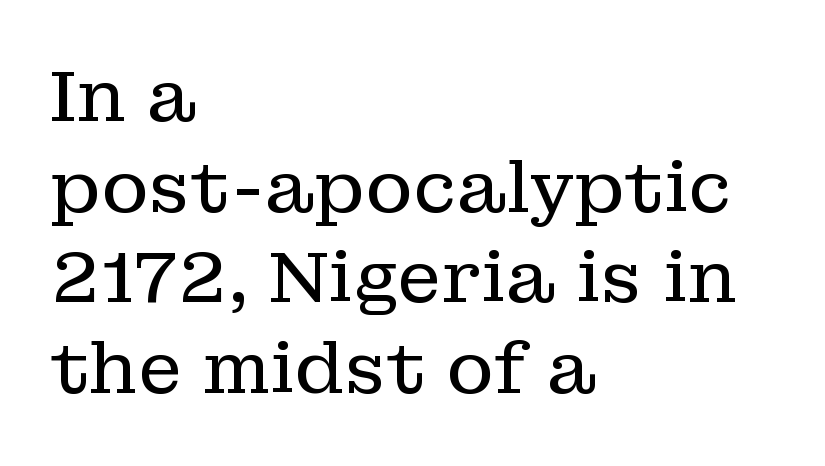
Q: Is the text bold? A: No.
Q: Is the text italic (slanted)? A: No, it is upright.
Q: Is the typeface a serif or a sans-serif typeface? A: Serif.
Q: Is the text underlined? A: No.
Q: How is the paragraph aligned? A: Left-aligned.
Q: Is the spacing between letters normal or unusually wide? A: Normal.
Q: Is the spacing between lines tight, normal or loose? A: Normal.
Q: Width (condensed, normal, or wide)? A: Normal.
Q: Stroke contrast? A: Low.
Q: x-height? A: Medium.
Q: Monospaced? A: No.
